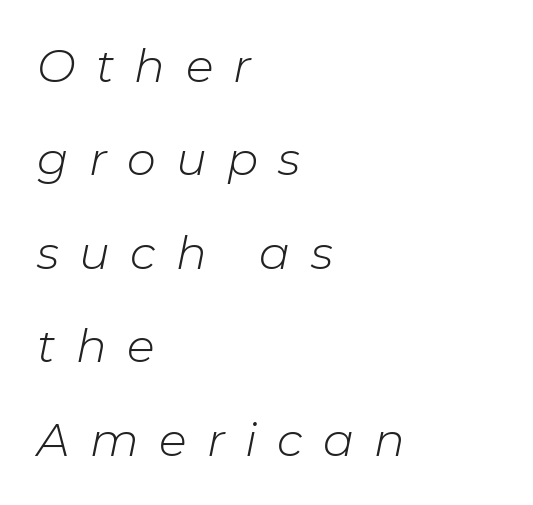
The image shows 46 px light type, italic (leaning right); set left-aligned, loose line spacing (2.03x), unusually wide letter spacing (+0.44 em), not underlined; low stroke contrast and a medium x-height.
